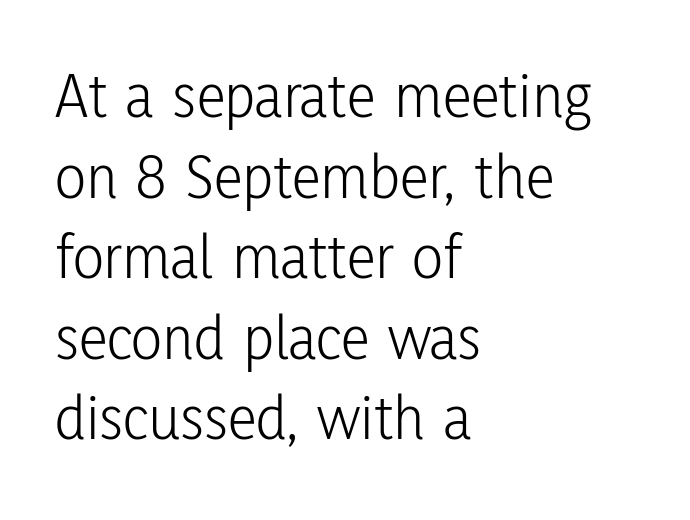
Horizontal alignment here is leftward, the default for most running prose. The specimen reads as upright at a glance. Check under the words: just untouched page. Stem width sits at or under what a default text font uses.
